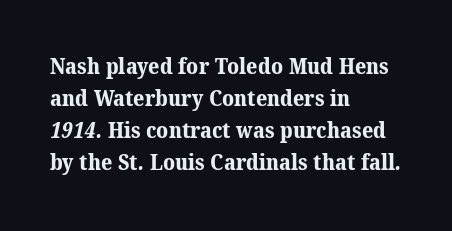
{"bold": "yes", "underline": "no", "align": "left", "line_spacing": "normal", "line_spacing_ratio": 1.45, "letter_spacing": "normal", "letter_spacing_em": 0.0, "glyph_px": 22}
